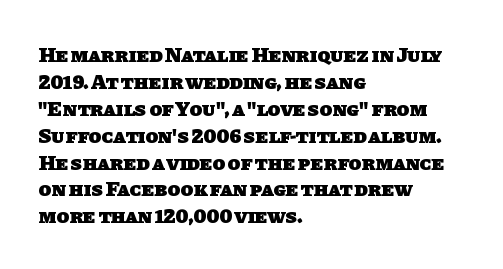
Q: Is the text bold? A: Yes.
Q: Is the text underlined? A: No.
Q: How is the paragraph aligned? A: Left-aligned.
Q: Is the spacing between letters normal or unusually wide? A: Normal.
Q: Is the spacing between lines tight, normal or loose? A: Normal.
